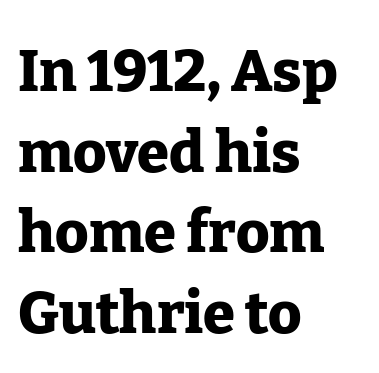
{"serif": "yes", "italic": "no", "bold": "yes", "weight": "heavy", "width": "normal", "stroke_contrast": "low", "x_height": "medium", "monospaced": "no", "underline": "no", "align": "left", "line_spacing": "normal", "line_spacing_ratio": 1.39, "letter_spacing": "normal", "letter_spacing_em": 0.0, "glyph_px": 58}
